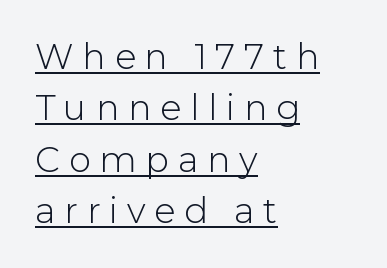
The image shows 35 px light sans-serif type, upright; set left-aligned, normal line spacing (1.47x), unusually wide letter spacing (+0.25 em), underlined; low stroke contrast and a medium x-height.
